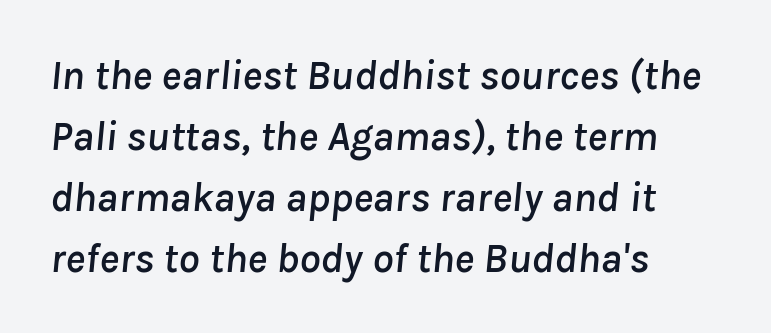
In terms of letterspacing, this is plain default setting. The zone under the glyphs is completely vacant. Leading matches the norm, producing a regular column. Note the varied advance widths — an 'i' is clearly narrower than an 'm'.
